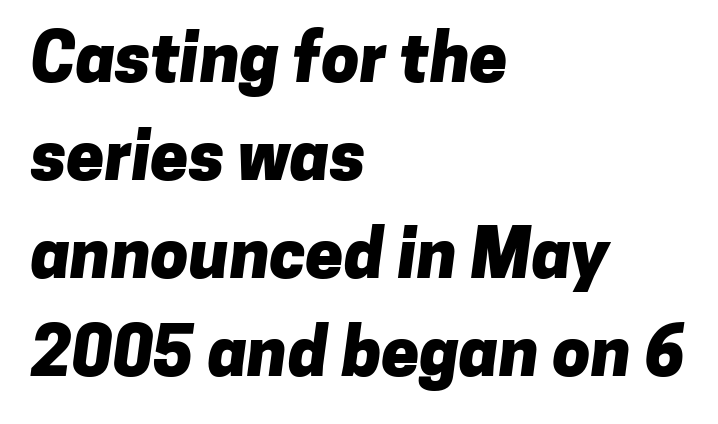
Reading down the column, the eye jumps a familiar distance to each next line. The passage shown is typed in a proportional face where columns would drift. Strong, thick strokes mark this as bold type. Leftover space on each line is placed entirely after the last word. The foot of each line stays bare and open.
